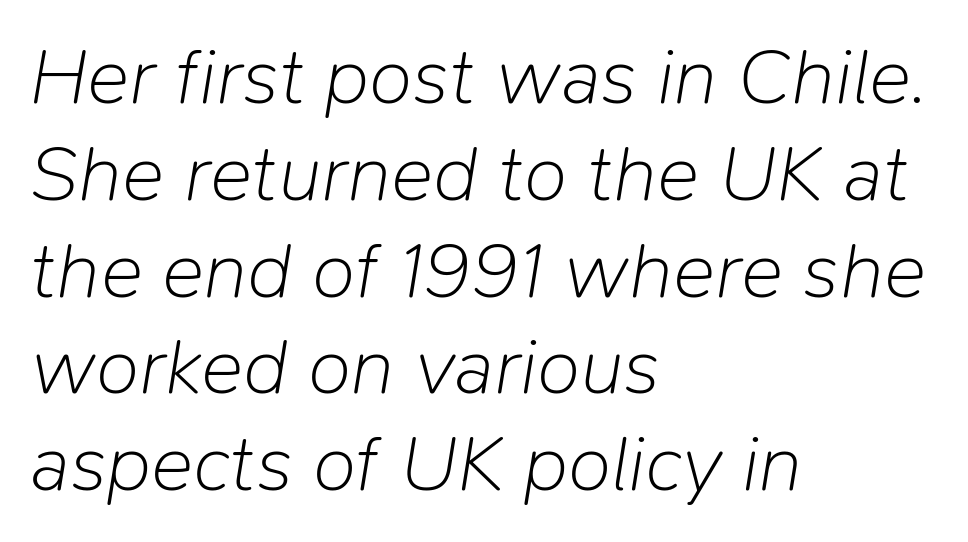
Q: Is the text bold? A: No.
Q: Is the text italic (slanted)? A: Yes, it leans right by about 9 degrees.
Q: Is the text underlined? A: No.
Q: How is the paragraph aligned? A: Left-aligned.
Q: Is the spacing between letters normal or unusually wide? A: Normal.
Q: Width (condensed, normal, or wide)? A: Normal.
Q: Stroke contrast? A: Low.
Q: x-height? A: Medium.
Q: Monospaced? A: No.
